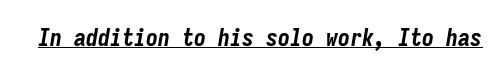
This sample carries an underscore along the baseline area. The rendering uses a bold face; every stroke is thick and dark. This sample uses an oblique cut, with every glyph tilted off the vertical. Caption: standard tracking, unaltered.
